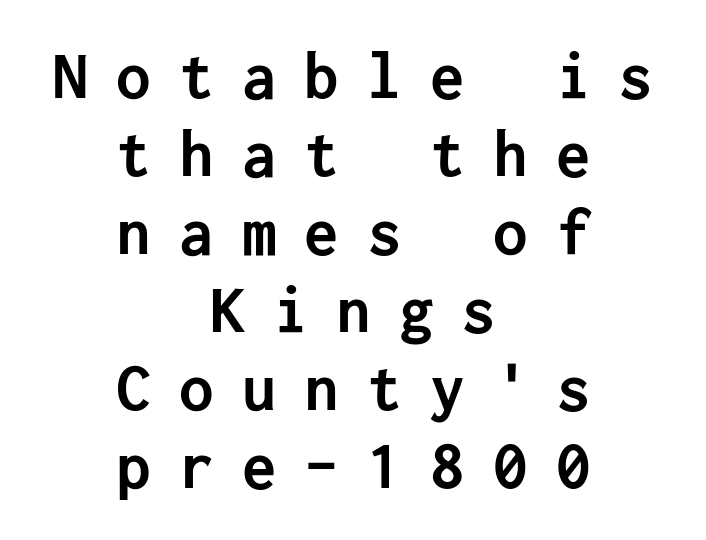
This rendering widens character spacing well past its baseline value. The space directly below the letters is spotless. I'd describe the lettering as bold — thick and assertive. Designer's note — italics off, roman on. Is this a sans? Yes — the strokes have no serifs. The paragraph has two soft edges and a firm central axis.
